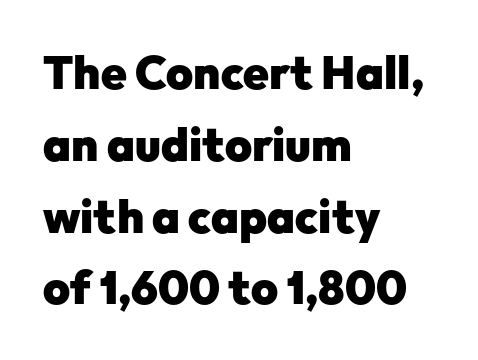
{"serif": "no", "italic": "no", "bold": "yes", "weight": "heavy", "width": "normal", "stroke_contrast": "low", "x_height": "medium", "monospaced": "no", "underline": "no", "align": "left", "line_spacing": "normal", "line_spacing_ratio": 1.56, "letter_spacing": "normal", "letter_spacing_em": 0.0, "glyph_px": 46}
